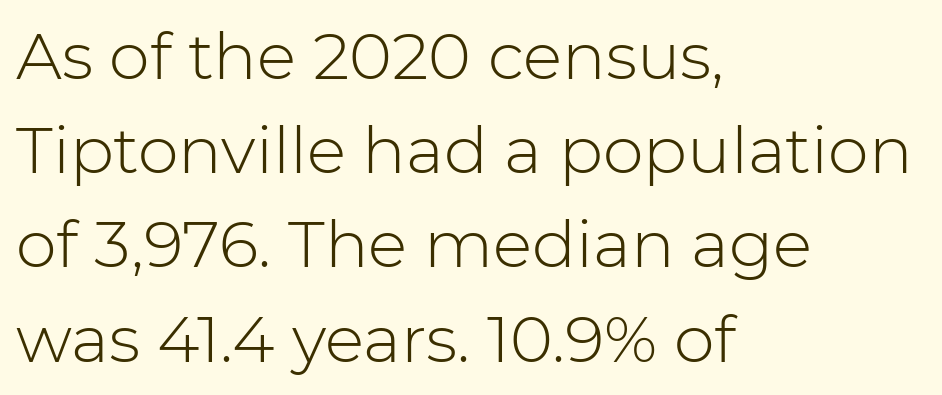
Q: Is the text bold? A: No.
Q: Is the text italic (slanted)? A: No, it is upright.
Q: Is the typeface a serif or a sans-serif typeface? A: Sans-serif.
Q: Is the text underlined? A: No.
Q: How is the paragraph aligned? A: Left-aligned.
Q: Is the spacing between letters normal or unusually wide? A: Normal.
Q: Is the spacing between lines tight, normal or loose? A: Normal.
Q: Width (condensed, normal, or wide)? A: Normal.
Q: Stroke contrast? A: Low.
Q: x-height? A: Medium.
Q: Monospaced? A: No.
